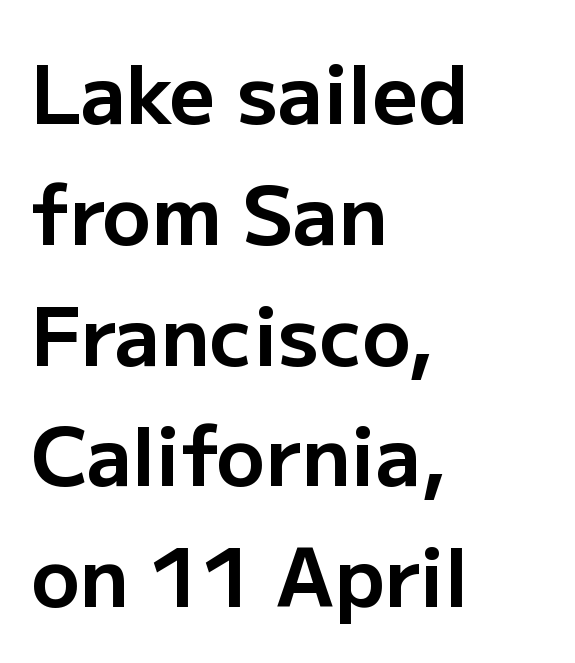
Proportional: the letters do not fall into vertical columns. Interline gaps are of average width in this sample. Type without underlining. Inter-character spacing is left at the font's built-in metrics. The rendering uses a bold face; every stroke is thick and dark. Observe the absence of serifs on each vertical stroke in this sample.
